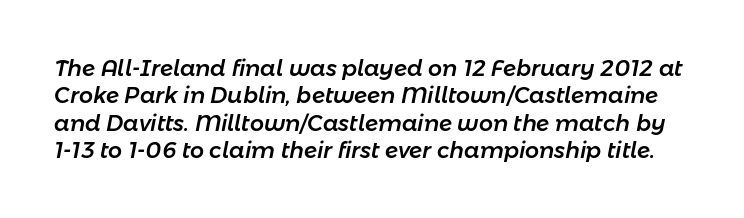
{"italic": "yes", "lean": "right", "slant_degrees": 11, "underline": "no", "line_spacing_ratio": 1.24, "letter_spacing": "normal", "letter_spacing_em": 0.0, "glyph_px": 22}
